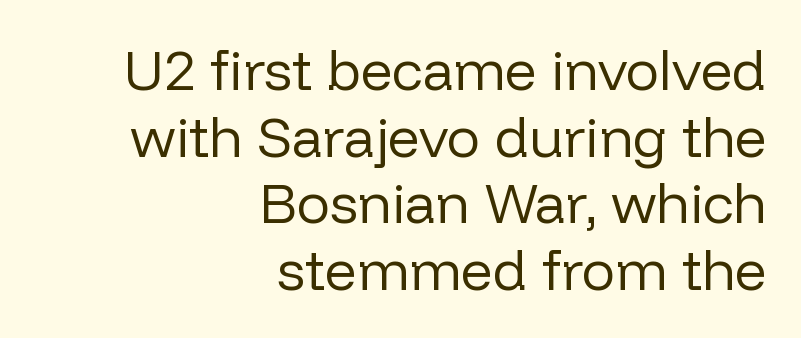
The image shows 56 px regular-weight sans-serif type, upright; set right-aligned, line spacing 1.19x, normal letter spacing, not underlined; low stroke contrast and a medium x-height.
